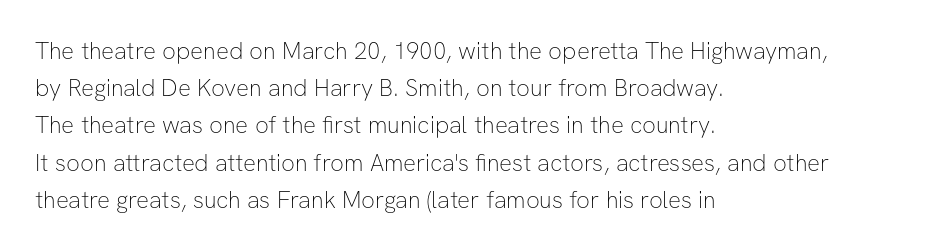
{"italic": "no", "bold": "no", "underline": "no", "align": "left", "line_spacing": "normal", "line_spacing_ratio": 1.55, "letter_spacing": "normal", "letter_spacing_em": 0.0, "glyph_px": 24}
